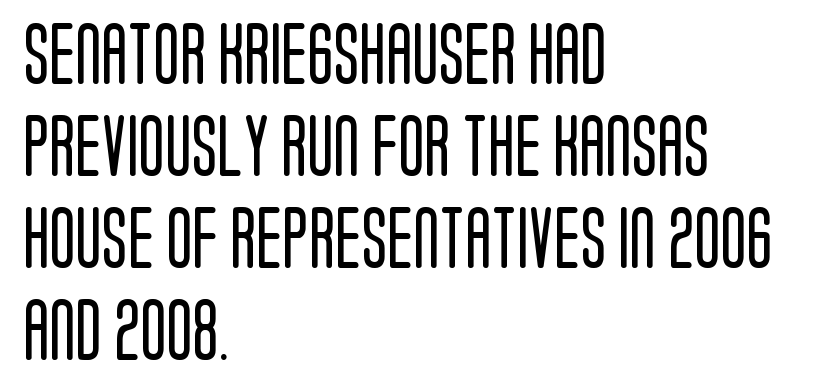
{"serif": "no", "italic": "no", "bold": "no", "weight": "regular", "width": "condensed", "stroke_contrast": "low", "x_height": "large", "monospaced": "no", "underline": "no", "align": "left", "line_spacing": "normal", "line_spacing_ratio": 1.51, "letter_spacing": "normal", "letter_spacing_em": 0.0, "glyph_px": 61}
